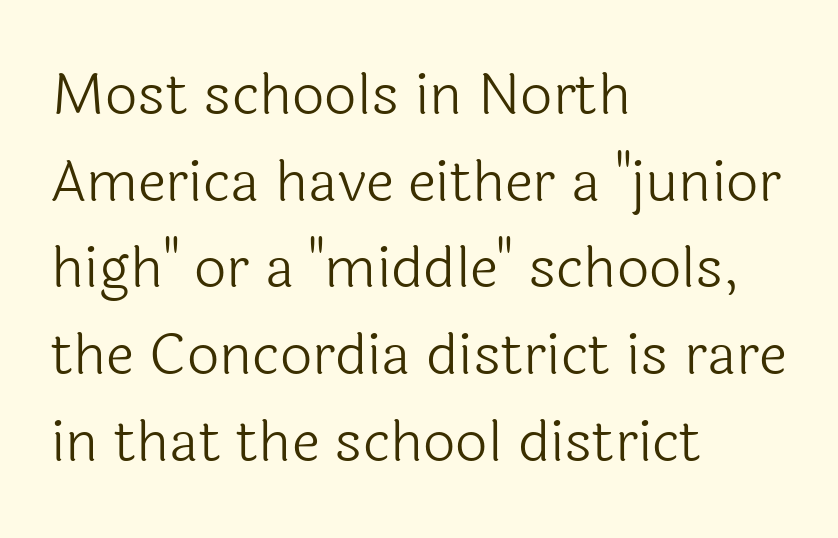
Q: Is the text bold? A: No.
Q: Is the text italic (slanted)? A: No, it is upright.
Q: Is the typeface a serif or a sans-serif typeface? A: Sans-serif.
Q: Is the text underlined? A: No.
Q: How is the paragraph aligned? A: Left-aligned.
Q: Is the spacing between letters normal or unusually wide? A: Normal.
Q: Is the spacing between lines tight, normal or loose? A: Normal.
Q: Width (condensed, normal, or wide)? A: Normal.
Q: x-height? A: Medium.
Q: Monospaced? A: No.
